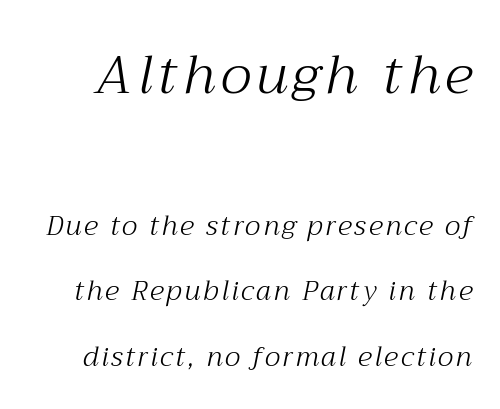
Q: Is the text bold? A: No.
Q: Is the text italic (slanted)? A: Yes, it leans right by about 12 degrees.
Q: Is the typeface a serif or a sans-serif typeface? A: Serif.
Q: Is the text underlined? A: No.
Q: Is the spacing between lines tight, normal or loose? A: Loose.
Q: Which block of text is set in a larger size, the first (top) or the second (bottom)? A: The first (top) one.
Q: Width (condensed, normal, or wide)? A: Normal.
Q: Stroke contrast? A: Medium.
Q: x-height? A: Medium.
Q: Monospaced? A: No.
